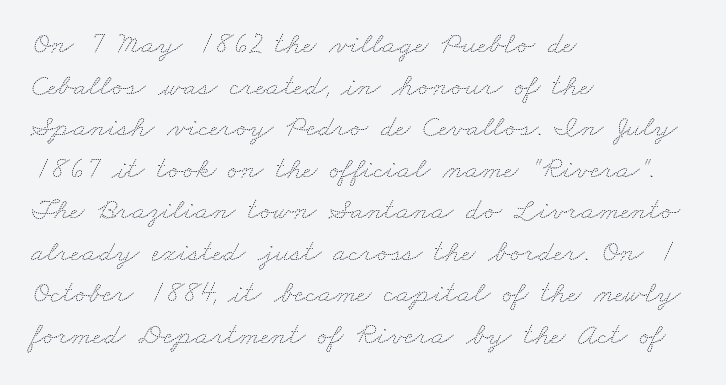
The image shows 31 px thin, wide type; set left-aligned, normal line spacing (1.34x), normal letter spacing, not underlined; medium stroke contrast and a small x-height.
